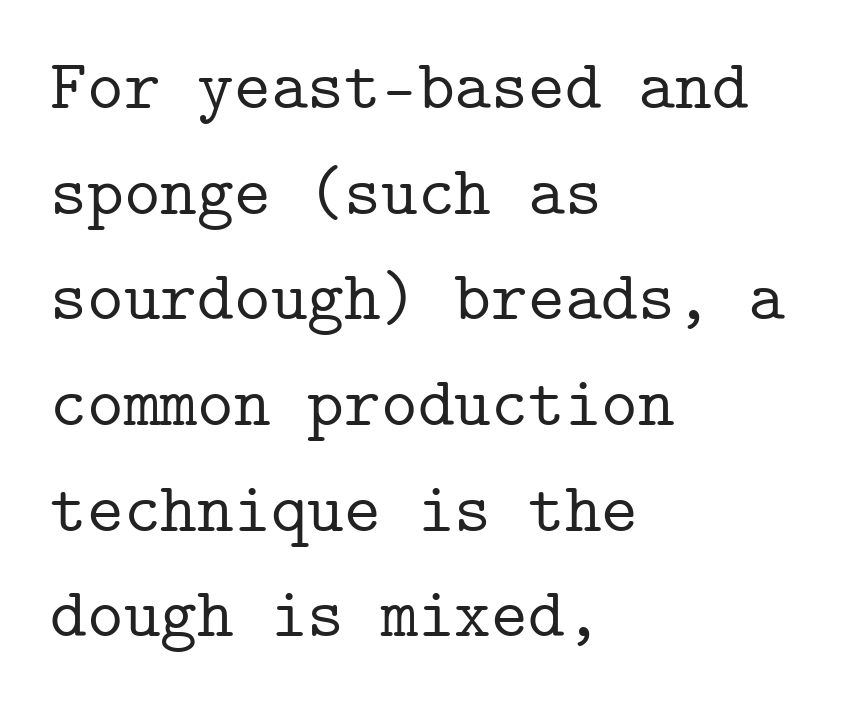
{"serif": "yes", "italic": "no", "width": "normal", "stroke_contrast": "low", "x_height": "medium", "monospaced": "yes", "underline": "no", "align": "left", "line_spacing": "normal", "line_spacing_ratio": 1.51, "letter_spacing": "normal", "letter_spacing_em": 0.0, "glyph_px": 70}
